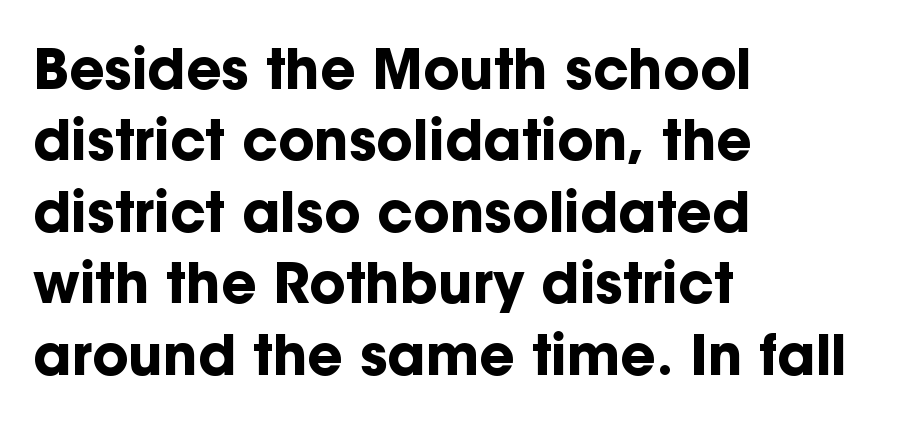
A bare baseline throughout the passage. A typesetter would mark this as roman, not italic. Caption: standard tracking, unaltered. Spacing verdict: proportional, widths tailored to each character.
